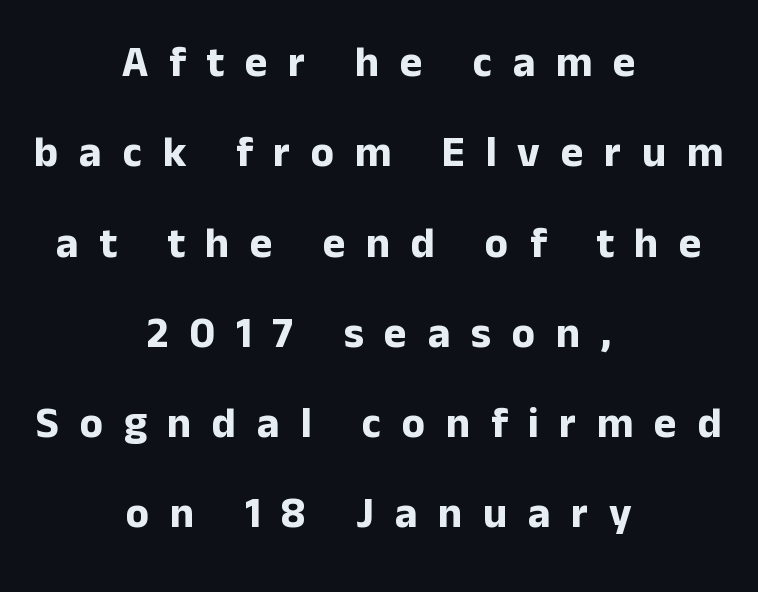
Q: Is the text bold? A: Yes.
Q: Is the text italic (slanted)? A: No, it is upright.
Q: Is the typeface a serif or a sans-serif typeface? A: Sans-serif.
Q: Is the text underlined? A: No.
Q: How is the paragraph aligned? A: Centered.
Q: Is the spacing between letters normal or unusually wide? A: Unusually wide.
Q: Is the spacing between lines tight, normal or loose? A: Loose.
Q: Width (condensed, normal, or wide)? A: Normal.
Q: Stroke contrast? A: Low.
Q: x-height? A: Medium.
Q: Monospaced? A: No.
